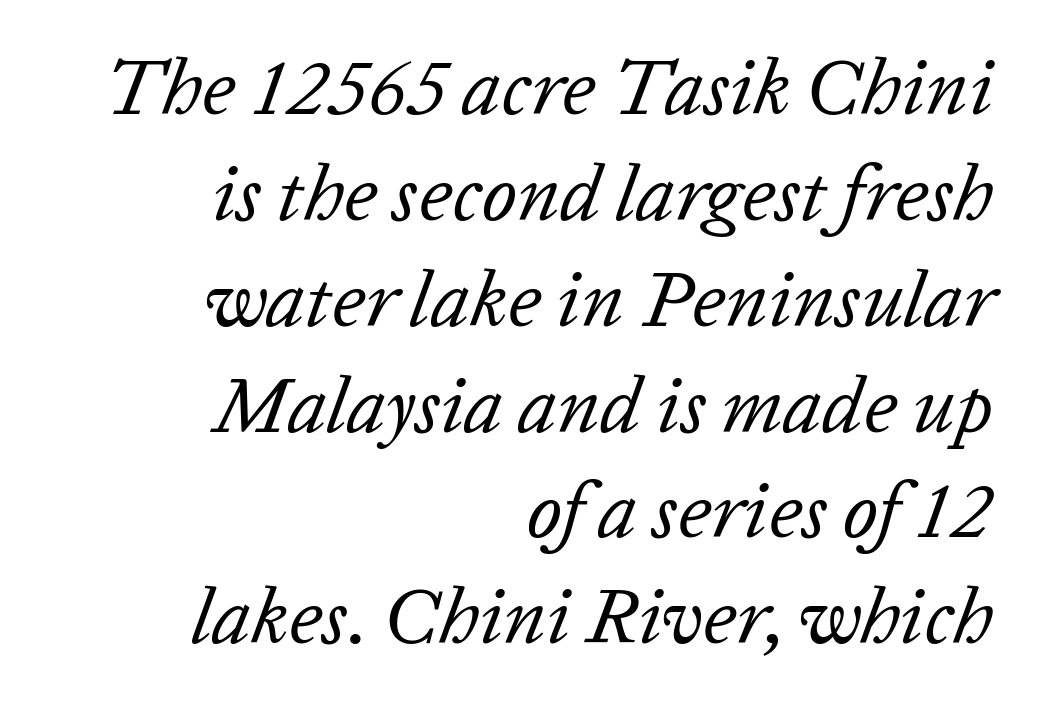
{"italic": "yes", "lean": "right", "slant_degrees": 20, "bold": "no", "weight": "regular", "width": "normal", "stroke_contrast": "low", "x_height": "medium", "monospaced": "no", "underline": "no", "align": "right", "line_spacing": "normal", "line_spacing_ratio": 1.34, "letter_spacing": "normal", "letter_spacing_em": 0.0, "glyph_px": 79}
